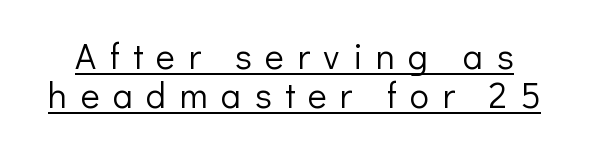
Each letter keeps its own natural width here, so spacing adapts to shape. Every character sits straight up, as roman type does. Tightly led — the rows are bunched. Between one letter and the next there's a generous, obvious gap. A sans-serif font was chosen for this passage. The typeface has the unassuming heft of standard copy or less.
